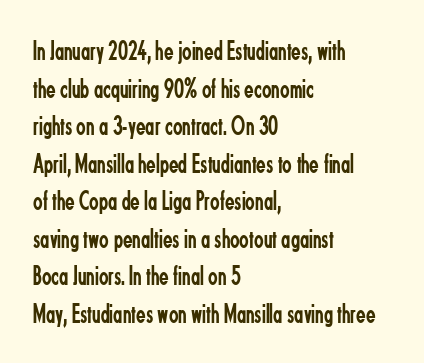
The passage shown stacks its lines at a standard gap. Each letter keeps its own natural width here, so spacing adapts to shape. Letter spacing: default. Quick note: not italic, upright. Where is the straight margin? On the left. Underlining? Definitely not there.
